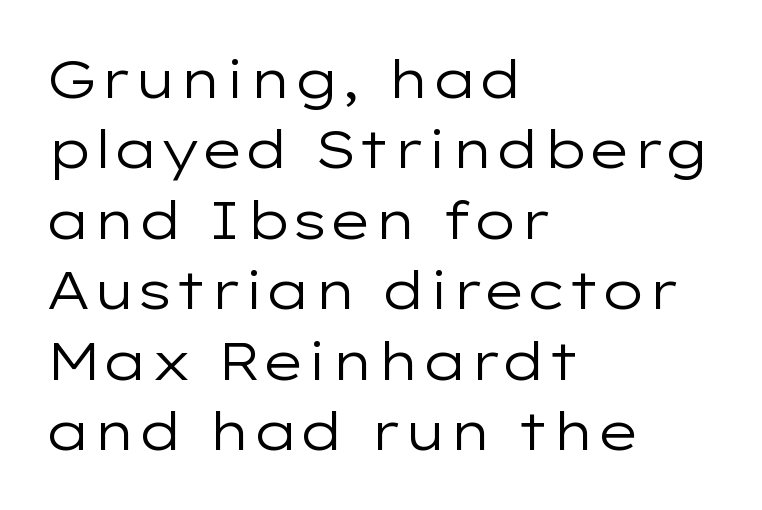
{"serif": "no", "italic": "no", "bold": "no", "weight": "regular", "width": "wide", "stroke_contrast": "low", "x_height": "medium", "monospaced": "no", "underline": "no", "align": "left", "line_spacing": "normal", "line_spacing_ratio": 1.33, "letter_spacing": "normal", "letter_spacing_em": 0.0, "glyph_px": 53}
